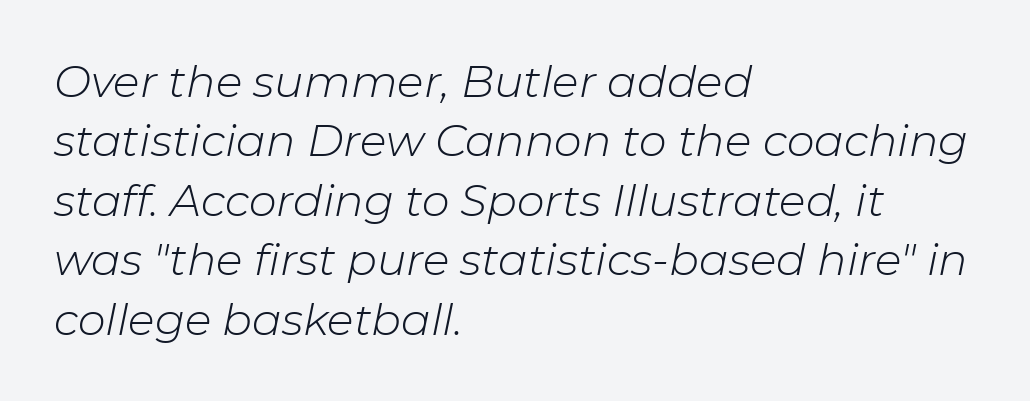
The image shows 44 px light type, italic (leaning right); set left-aligned, normal line spacing (1.35x), normal letter spacing, not underlined; low stroke contrast and a medium x-height.
